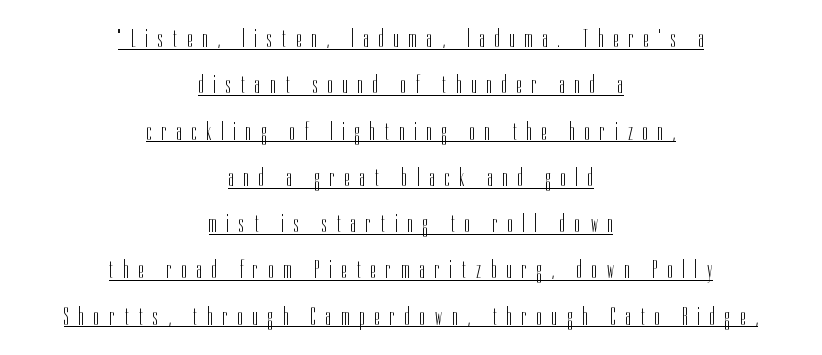
The image shows 26 px text type, upright; set centered, line spacing 1.78x, unusually wide letter spacing (+0.39 em), underlined.
